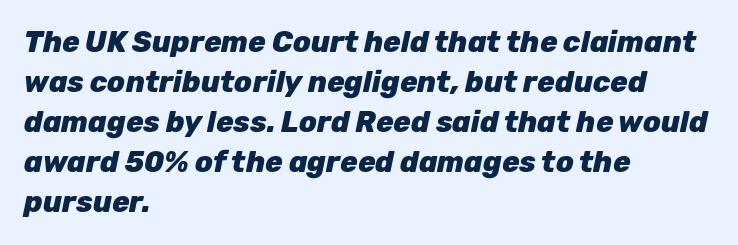
The image shows 29 px heavy type, italic (leaning right); set left-aligned, normal line spacing (1.38x), normal letter spacing, not underlined; low stroke contrast and a medium x-height.
